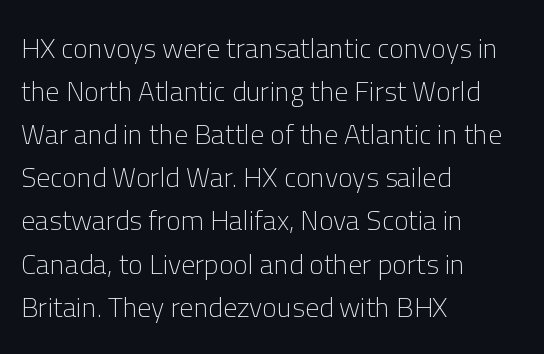
Q: Is the text bold? A: No.
Q: Is the text italic (slanted)? A: No, it is upright.
Q: Is the typeface a serif or a sans-serif typeface? A: Sans-serif.
Q: Is the text underlined? A: No.
Q: How is the paragraph aligned? A: Left-aligned.
Q: Is the spacing between letters normal or unusually wide? A: Normal.
Q: Is the spacing between lines tight, normal or loose? A: Normal.
Q: Width (condensed, normal, or wide)? A: Normal.
Q: Stroke contrast? A: Low.
Q: x-height? A: Medium.
Q: Monospaced? A: No.
